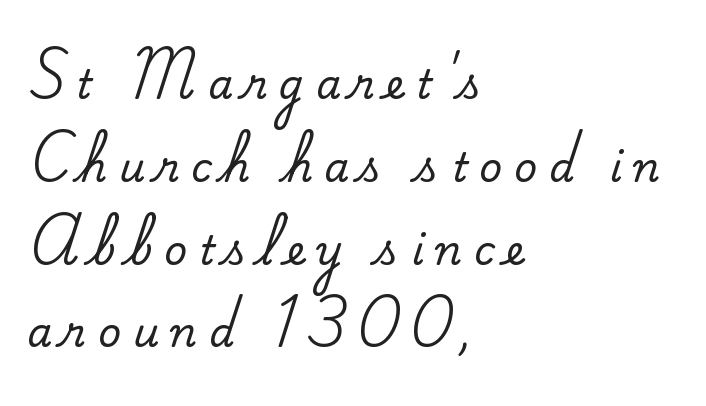
There is plenty of visible air inserted between adjacent glyphs. The lines are quadded left. Descenders hang freely into open space. Small tapered or slab feet sit at the stroke ends, so this counts as serif. You could not count columns in this text — the font is proportionally spaced.
